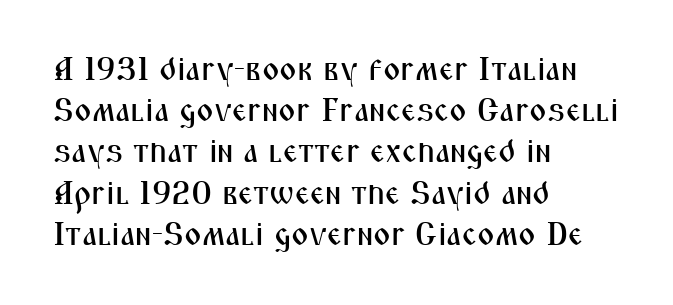
Students, note that the glyphs here touch the page at normal intervals. The rag falls on the right side of this text block. Serif or sans? Sans — the stroke terminals are bare. Nope, not italic — everything's standing straight. Whoever set this chose a conventional vertical rhythm. A typesetter would call this proportional, since set widths differ per character.
